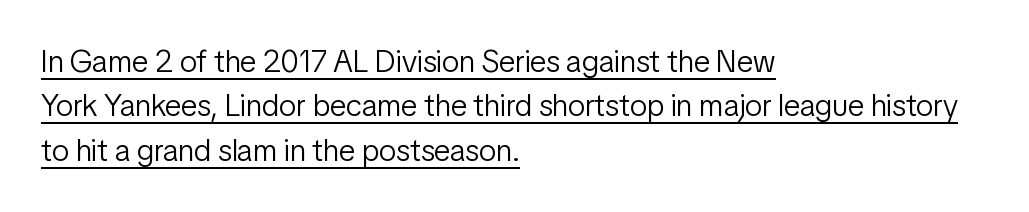
The sample's only ornament is a line tracing under the words. Where is the straight margin? On the left. I'd call this a sans setting — the letters go barefoot. Is there much room between lines? A standard amount, neither cramped nor airy. Honestly, the letter spacing is just normal — you wouldn't notice it. Vertical strokes here are truly vertical.
